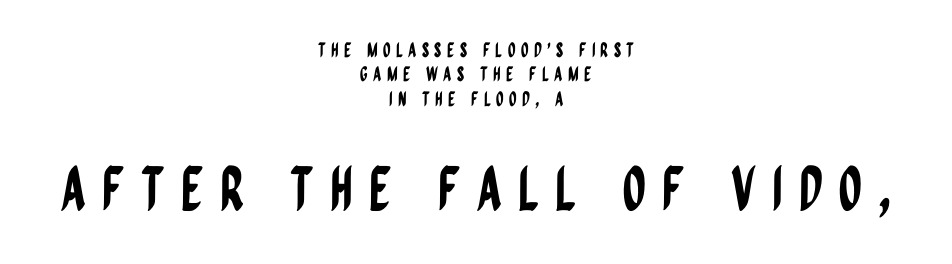
Varying glyph widths throughout — classic text-font behaviour. The rendering inserts visible extra space after every character. Compare the two chunks: the lower has the greater cap height. Upright lettering throughout.
